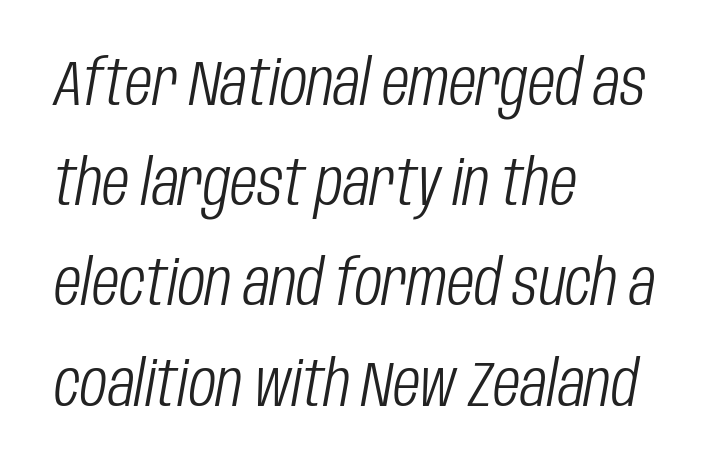
The ragged edge is on the right, which tells us the setting is flush left. A quiet, ordinary-to-light weight characterises the typeface. In terms of posture, this sample is oblique. Anything drawn beneath the words? Only blank space.
